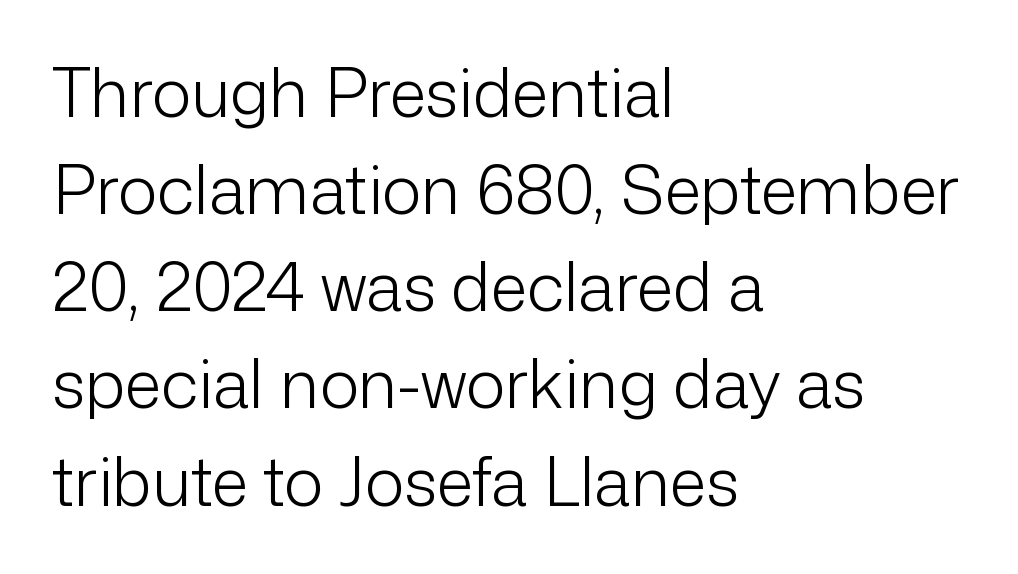
{"serif": "no", "italic": "no", "bold": "no", "weight": "light", "width": "normal", "stroke_contrast": "low", "x_height": "medium", "monospaced": "no", "underline": "no", "align": "left", "line_spacing": "normal", "line_spacing_ratio": 1.45, "letter_spacing": "normal", "letter_spacing_em": 0.0, "glyph_px": 67}
